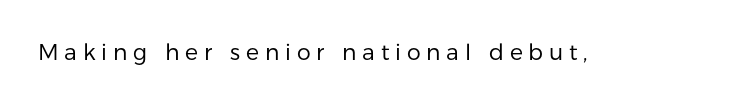
Q: Is the text bold? A: No.
Q: Is the text italic (slanted)? A: No, it is upright.
Q: Is the text underlined? A: No.
Q: Is the spacing between letters normal or unusually wide? A: Unusually wide.
